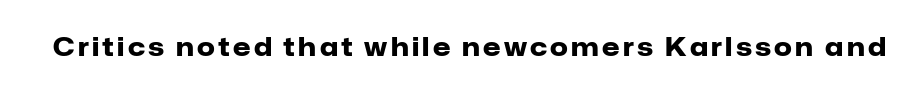
{"italic": "no", "bold": "yes", "underline": "no", "glyph_px": 25}
